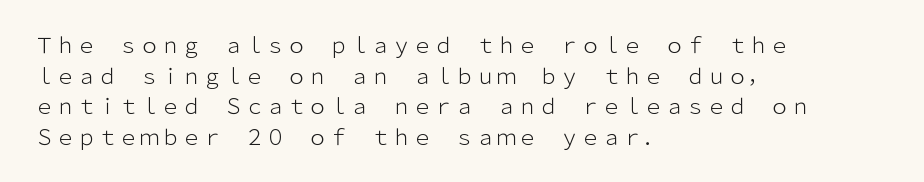
Q: Is the text bold? A: No.
Q: Is the text italic (slanted)? A: No, it is upright.
Q: Is the text underlined? A: No.
Q: How is the paragraph aligned? A: Left-aligned.
Q: Is the spacing between letters normal or unusually wide? A: Normal.
Q: Is the spacing between lines tight, normal or loose? A: Normal.
